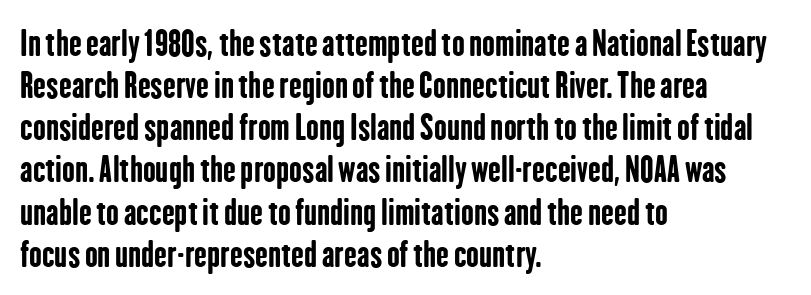
{"serif": "no", "italic": "no", "bold": "yes", "weight": "bold", "width": "condensed", "stroke_contrast": "low", "x_height": "medium", "monospaced": "no", "underline": "no", "align": "left", "line_spacing_ratio": 1.24, "letter_spacing": "normal", "letter_spacing_em": 0.0, "glyph_px": 34}
